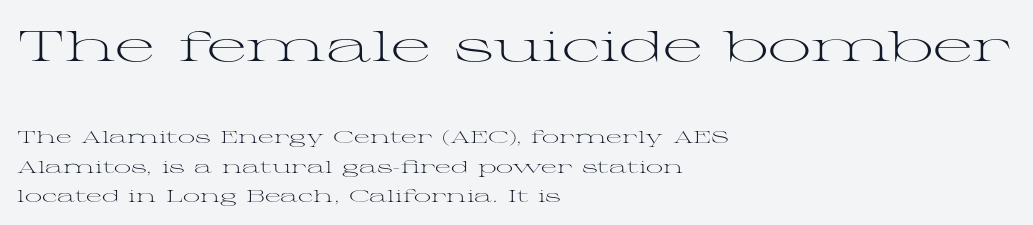
Horizontal alignment here is leftward, the default for most running prose. The passage shown is typed in a proportional face where columns would drift. Quick note: underline off. Compare the two chunks: the upper has the greater cap height.
